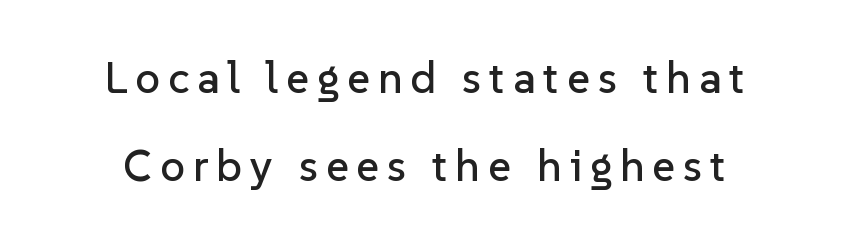
{"serif": "no", "italic": "no", "width": "normal", "stroke_contrast": "low", "x_height": "medium", "monospaced": "no", "underline": "no", "line_spacing": "loose", "line_spacing_ratio": 1.99, "glyph_px": 44}
